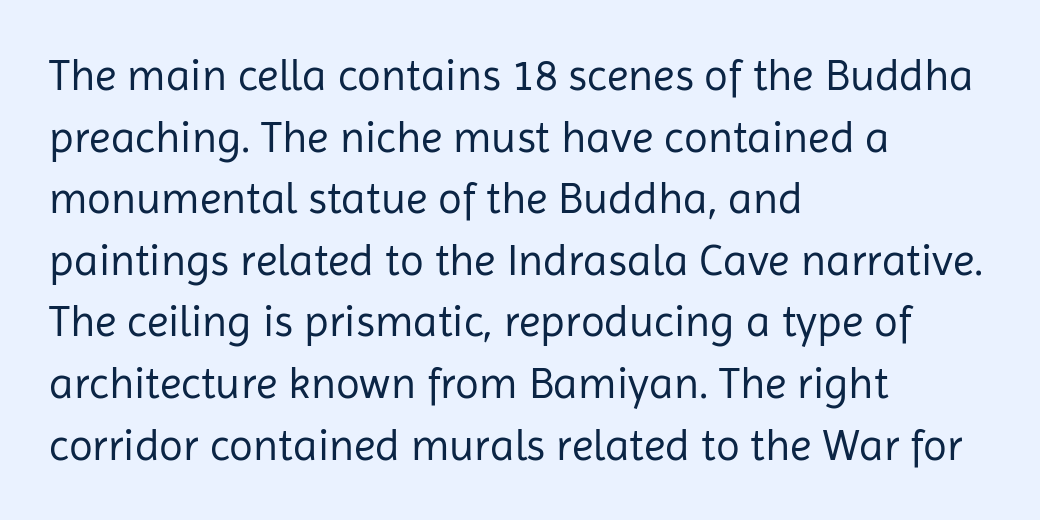
{"serif": "no", "italic": "no", "bold": "no", "weight": "regular", "width": "normal", "stroke_contrast": "low", "x_height": "medium", "monospaced": "no", "underline": "no", "align": "left", "line_spacing": "normal", "line_spacing_ratio": 1.4, "letter_spacing": "normal", "letter_spacing_em": 0.0, "glyph_px": 44}
